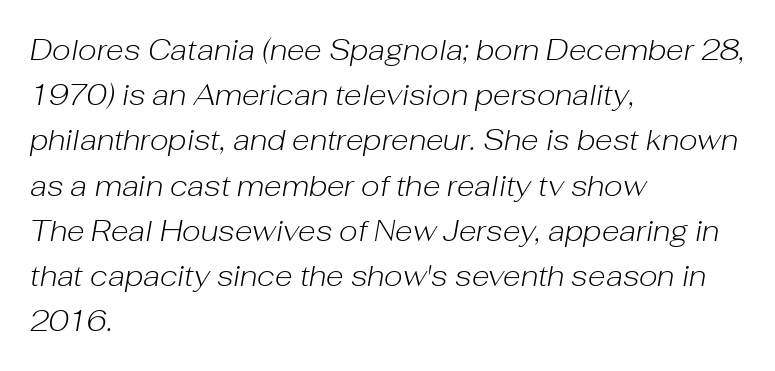
Q: Is the text bold? A: No.
Q: Is the text italic (slanted)? A: Yes, it leans right by about 10 degrees.
Q: Is the text underlined? A: No.
Q: How is the paragraph aligned? A: Left-aligned.
Q: Is the spacing between letters normal or unusually wide? A: Normal.
Q: Is the spacing between lines tight, normal or loose? A: Normal.
Q: Width (condensed, normal, or wide)? A: Normal.
Q: Stroke contrast? A: Low.
Q: x-height? A: Medium.
Q: Monospaced? A: No.
